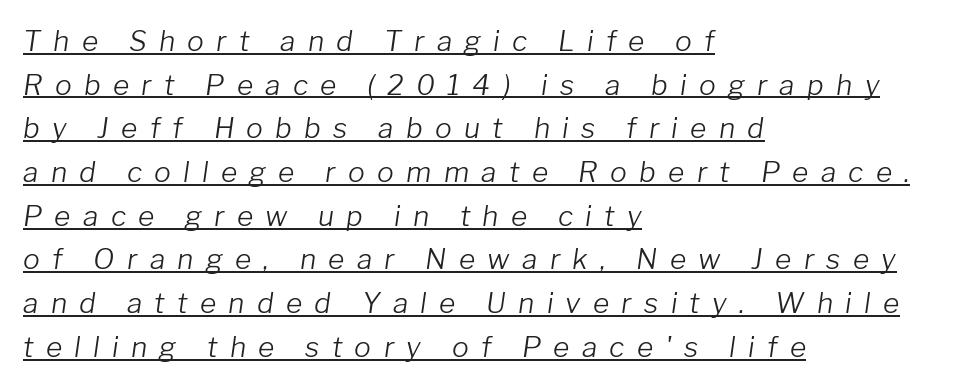
{"italic": "yes", "lean": "right", "slant_degrees": 8, "bold": "no", "weight": "light", "width": "normal", "stroke_contrast": "low", "x_height": "medium", "monospaced": "no", "underline": "yes", "align": "left", "line_spacing": "normal", "line_spacing_ratio": 1.56, "letter_spacing": "wide", "letter_spacing_em": 0.44, "glyph_px": 28}
